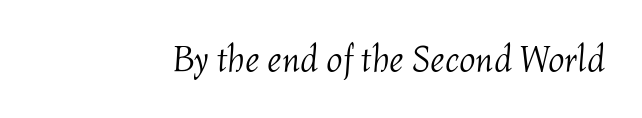
{"italic": "yes", "lean": "right", "slant_degrees": 4, "bold": "no", "weight": "light", "width": "normal", "stroke_contrast": "medium", "x_height": "medium", "monospaced": "no", "underline": "no", "letter_spacing": "normal", "letter_spacing_em": 0.0, "glyph_px": 36}
